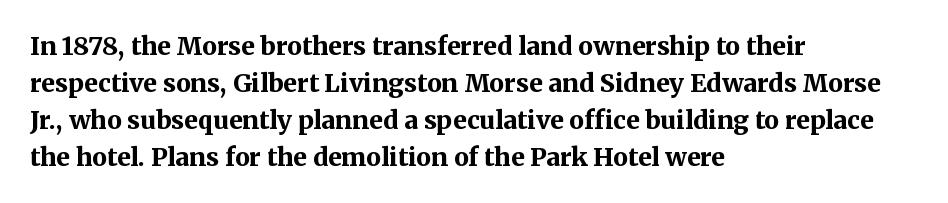
Horizontally, the lines are justified to the leading edge only. These words are printed bold, with thick strokes throughout. These lines sit exactly where default settings would place them. Every character sits straight up, as roman type does. Beneath every word, the page is bare.
